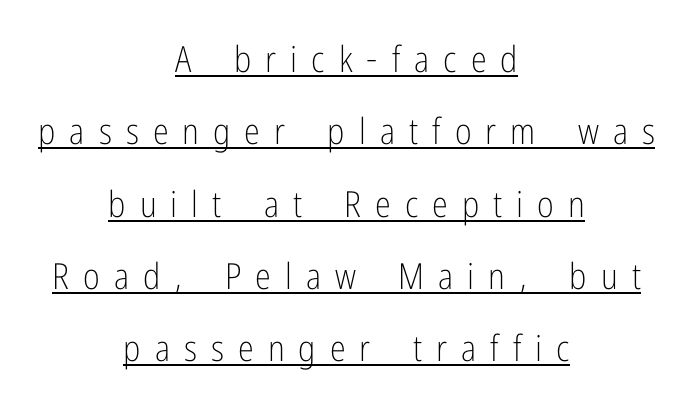
Q: Is the text bold? A: No.
Q: Is the text italic (slanted)? A: No, it is upright.
Q: Is the typeface a serif or a sans-serif typeface? A: Sans-serif.
Q: Is the text underlined? A: Yes.
Q: How is the paragraph aligned? A: Centered.
Q: Is the spacing between letters normal or unusually wide? A: Unusually wide.
Q: Is the spacing between lines tight, normal or loose? A: Loose.
Q: Width (condensed, normal, or wide)? A: Condensed.
Q: Stroke contrast? A: Low.
Q: x-height? A: Medium.
Q: Monospaced? A: No.
